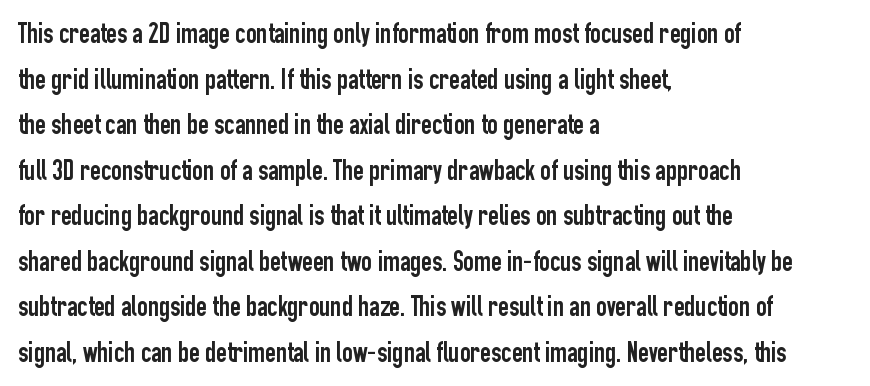
{"serif": "no", "italic": "no", "width": "condensed", "stroke_contrast": "low", "x_height": "medium", "monospaced": "no", "underline": "no", "align": "left", "line_spacing": "normal", "line_spacing_ratio": 1.57, "letter_spacing": "normal", "letter_spacing_em": 0.0, "glyph_px": 29}
